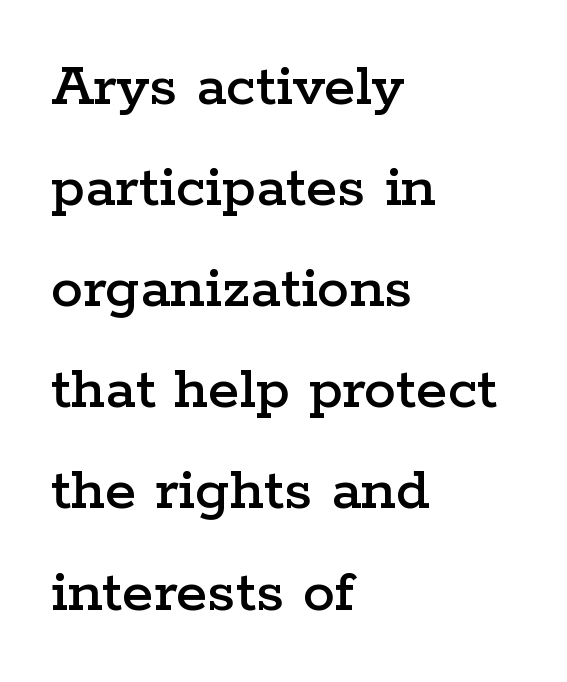
{"serif": "yes", "italic": "no", "width": "wide", "stroke_contrast": "low", "x_height": "medium", "monospaced": "no", "underline": "no", "align": "left", "line_spacing": "normal", "line_spacing_ratio": 1.58, "letter_spacing": "normal", "letter_spacing_em": 0.0, "glyph_px": 64}
